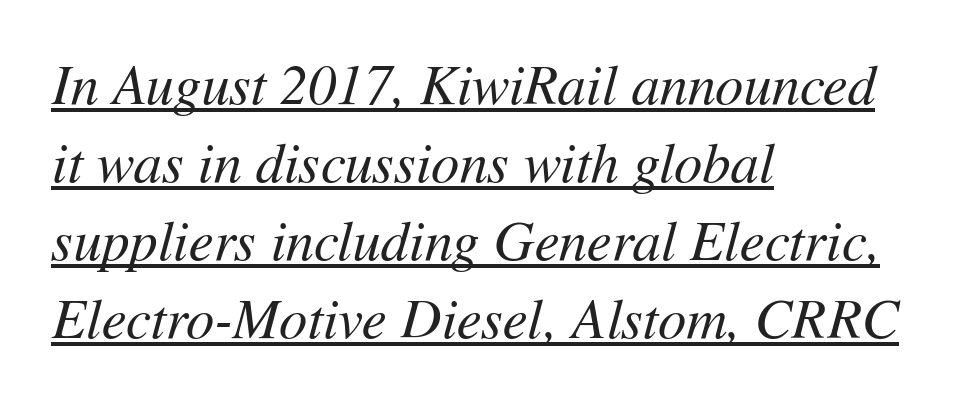
Q: Is the text bold? A: No.
Q: Is the text italic (slanted)? A: Yes, it leans right by about 11 degrees.
Q: Is the text underlined? A: Yes.
Q: How is the paragraph aligned? A: Left-aligned.
Q: Is the spacing between letters normal or unusually wide? A: Normal.
Q: Is the spacing between lines tight, normal or loose? A: Normal.
Q: Width (condensed, normal, or wide)? A: Normal.
Q: Stroke contrast? A: Medium.
Q: x-height? A: Medium.
Q: Monospaced? A: No.
